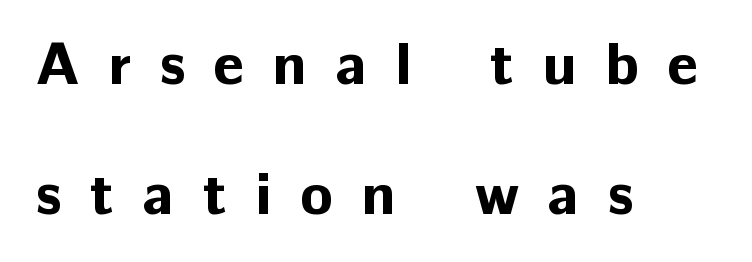
{"serif": "no", "italic": "no", "bold": "yes", "weight": "bold", "width": "normal", "stroke_contrast": "low", "x_height": "medium", "monospaced": "no", "underline": "no", "align": "left", "line_spacing": "loose", "line_spacing_ratio": 2.16, "letter_spacing": "wide", "letter_spacing_em": 0.48, "glyph_px": 60}
